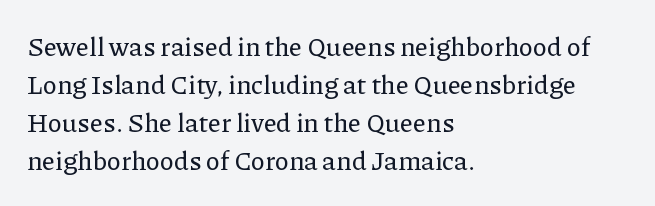
The image shows 26 px text type, upright; set left-aligned, normal line spacing (1.46x), normal letter spacing, not underlined.
